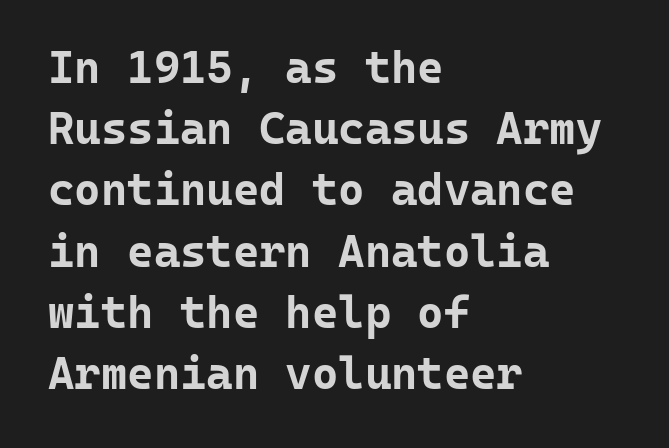
Short note: letters normally spaced. Interline gaps are of average width in this sample. Descenders are the only things crossing below the line. Spacing verdict: monospaced, one width for all characters. Typeset ragged right — the left edge is the straight one. In terms of letterform style, serifs are entirely absent.
